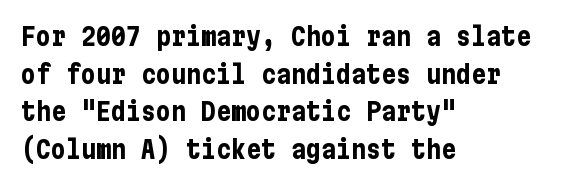
The image shows 25 px bold type, upright; set left-aligned, normal line spacing (1.51x), normal letter spacing, not underlined.
